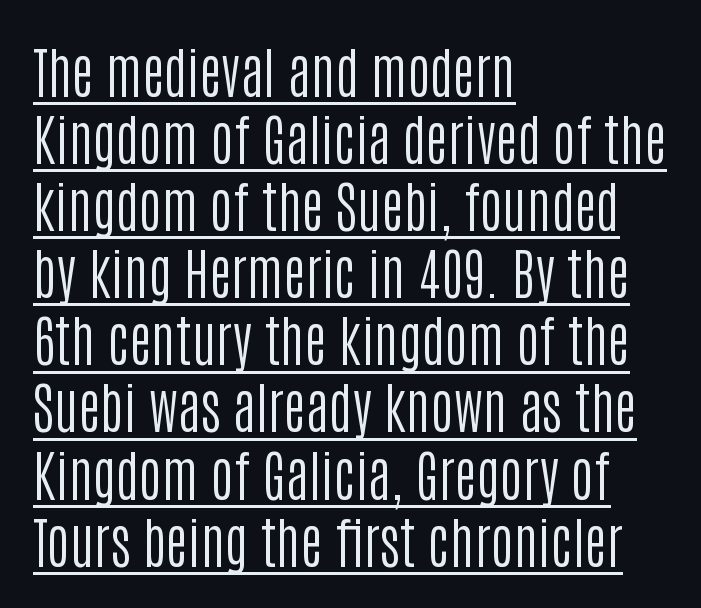
{"serif": "no", "italic": "no", "bold": "no", "weight": "regular", "width": "condensed", "stroke_contrast": "low", "x_height": "large", "monospaced": "no", "underline": "yes", "align": "left", "line_spacing_ratio": 1.22, "letter_spacing": "normal", "letter_spacing_em": 0.0, "glyph_px": 55}
